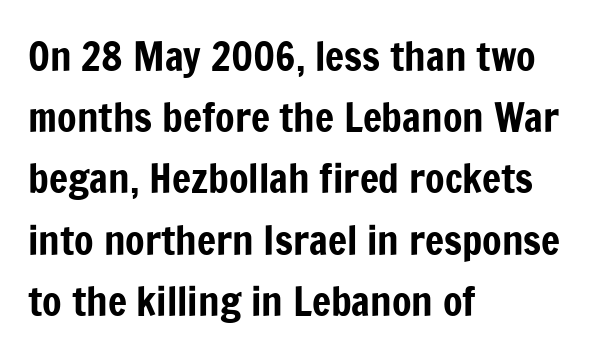
{"serif": "no", "italic": "no", "width": "condensed", "stroke_contrast": "low", "x_height": "medium", "monospaced": "no", "underline": "no", "align": "left", "line_spacing": "normal", "line_spacing_ratio": 1.53, "letter_spacing": "normal", "letter_spacing_em": 0.0, "glyph_px": 40}
